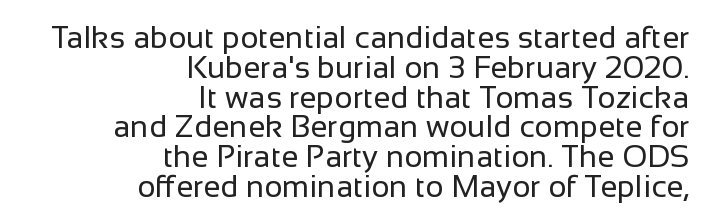
{"serif": "no", "italic": "no", "bold": "no", "weight": "regular", "width": "normal", "stroke_contrast": "low", "x_height": "medium", "monospaced": "no", "underline": "no", "align": "right", "line_spacing": "tight", "line_spacing_ratio": 0.96, "letter_spacing": "normal", "letter_spacing_em": 0.0, "glyph_px": 31}
